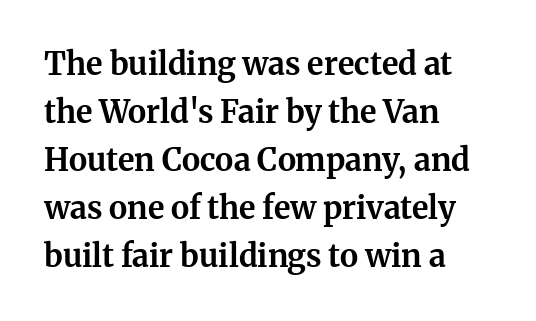
Q: Is the text bold? A: Yes.
Q: Is the text italic (slanted)? A: No, it is upright.
Q: Is the typeface a serif or a sans-serif typeface? A: Serif.
Q: Is the text underlined? A: No.
Q: How is the paragraph aligned? A: Left-aligned.
Q: Is the spacing between letters normal or unusually wide? A: Normal.
Q: Is the spacing between lines tight, normal or loose? A: Normal.
Q: Width (condensed, normal, or wide)? A: Normal.
Q: Stroke contrast? A: Medium.
Q: x-height? A: Medium.
Q: Monospaced? A: No.
